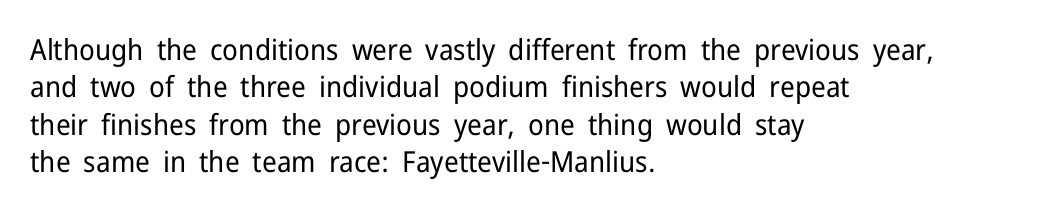
{"serif": "no", "italic": "no", "bold": "no", "weight": "regular", "width": "normal", "stroke_contrast": "low", "x_height": "medium", "monospaced": "no", "underline": "no", "align": "left", "line_spacing": "normal", "line_spacing_ratio": 1.29, "letter_spacing": "normal", "letter_spacing_em": 0.0, "glyph_px": 29}
